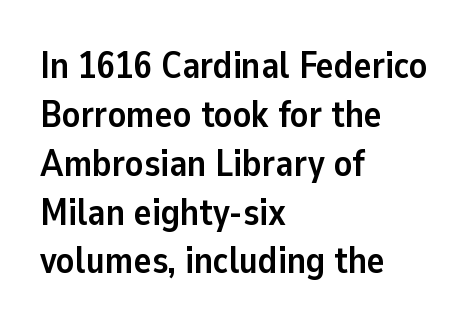
Q: Is the text bold? A: Yes.
Q: Is the text italic (slanted)? A: No, it is upright.
Q: Is the typeface a serif or a sans-serif typeface? A: Sans-serif.
Q: Is the text underlined? A: No.
Q: How is the paragraph aligned? A: Left-aligned.
Q: Is the spacing between letters normal or unusually wide? A: Normal.
Q: Is the spacing between lines tight, normal or loose? A: Normal.
Q: Width (condensed, normal, or wide)? A: Normal.
Q: Stroke contrast? A: Low.
Q: x-height? A: Medium.
Q: Monospaced? A: No.
